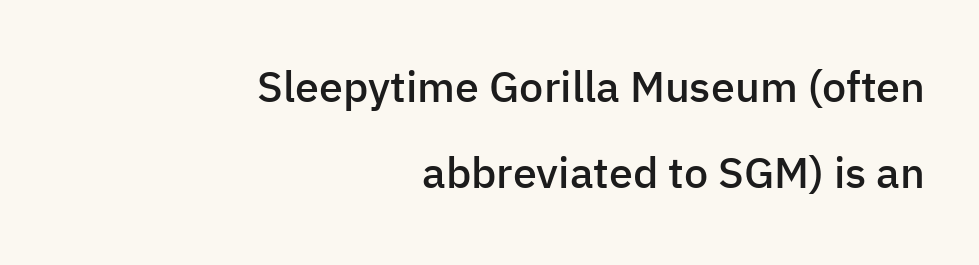
Q: Is the text bold? A: Semi-bold.
Q: Is the text italic (slanted)? A: No, it is upright.
Q: Is the typeface a serif or a sans-serif typeface? A: Sans-serif.
Q: Is the text underlined? A: No.
Q: How is the paragraph aligned? A: Right-aligned.
Q: Is the spacing between letters normal or unusually wide? A: Normal.
Q: Is the spacing between lines tight, normal or loose? A: Loose.
Q: Width (condensed, normal, or wide)? A: Normal.
Q: Stroke contrast? A: Low.
Q: x-height? A: Medium.
Q: Monospaced? A: No.
